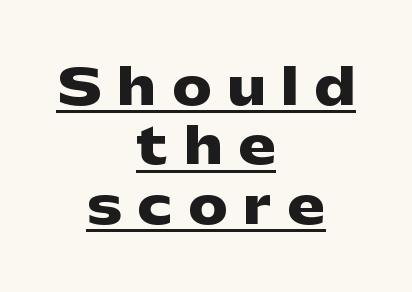
Q: Is the text bold? A: Yes.
Q: Is the text italic (slanted)? A: No, it is upright.
Q: Is the typeface a serif or a sans-serif typeface? A: Sans-serif.
Q: Is the text underlined? A: Yes.
Q: How is the paragraph aligned? A: Centered.
Q: Is the spacing between letters normal or unusually wide? A: Unusually wide.
Q: Width (condensed, normal, or wide)? A: Wide.
Q: Stroke contrast? A: Low.
Q: x-height? A: Medium.
Q: Monospaced? A: No.
